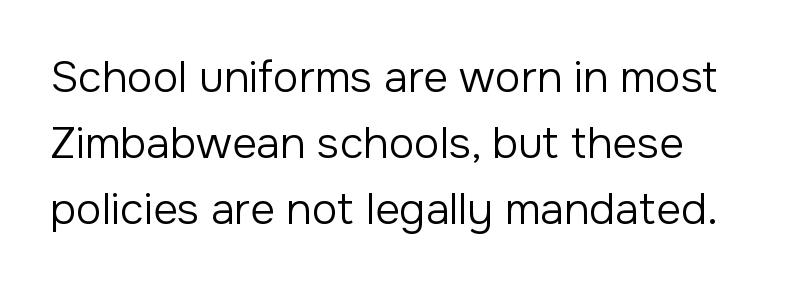
The image shows 43 px regular-weight sans-serif type, upright; set normal line spacing (1.54x), normal letter spacing, not underlined; low stroke contrast and a medium x-height.
